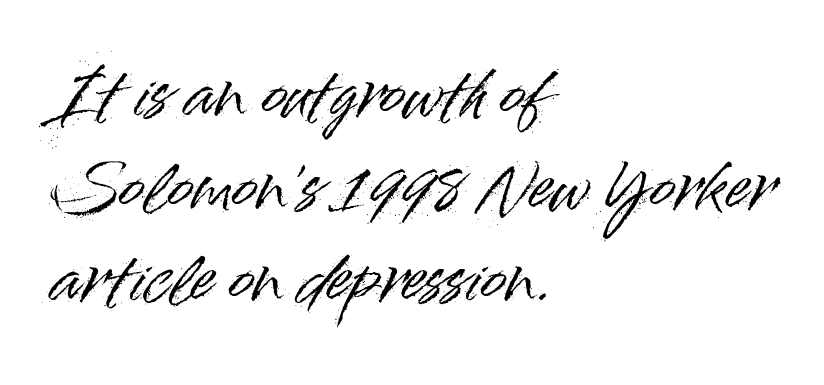
Serifs: no, the terminals of the letterforms are clean. Check under the words: just untouched page. A normal amount of white space separates one row of letters from the next. Spacing verdict: proportional, widths tailored to each character. The rag falls on the right side of this text block.
